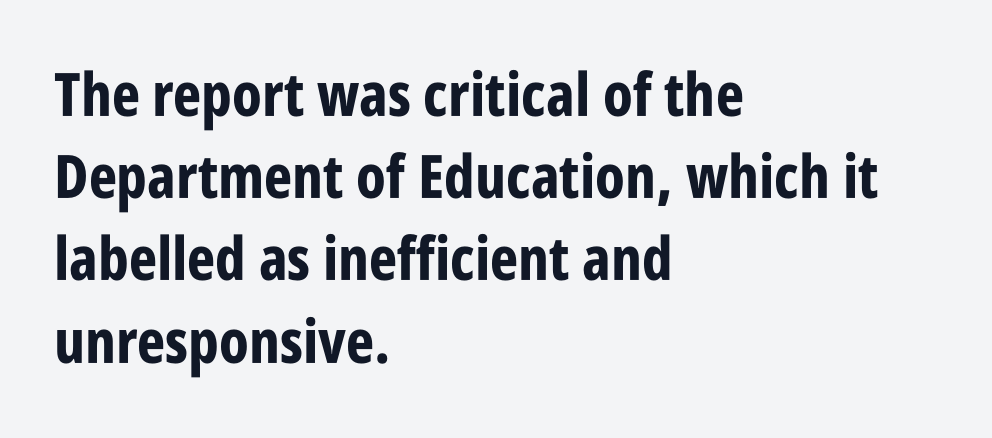
{"serif": "no", "italic": "no", "bold": "yes", "weight": "bold", "width": "condensed", "stroke_contrast": "low", "x_height": "large", "monospaced": "no", "underline": "no", "align": "left", "line_spacing": "normal", "line_spacing_ratio": 1.37, "letter_spacing": "normal", "letter_spacing_em": 0.0, "glyph_px": 60}
